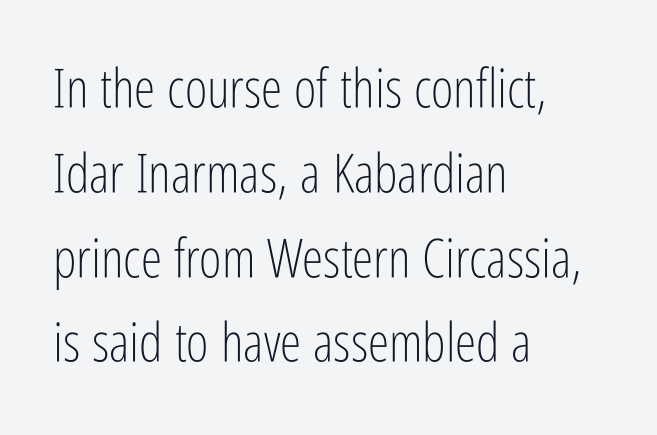
Q: Is the text bold? A: No.
Q: Is the text italic (slanted)? A: No, it is upright.
Q: Is the typeface a serif or a sans-serif typeface? A: Sans-serif.
Q: Is the text underlined? A: No.
Q: How is the paragraph aligned? A: Left-aligned.
Q: Is the spacing between letters normal or unusually wide? A: Normal.
Q: Is the spacing between lines tight, normal or loose? A: Normal.
Q: Width (condensed, normal, or wide)? A: Condensed.
Q: Stroke contrast? A: Low.
Q: x-height? A: Medium.
Q: Monospaced? A: No.
